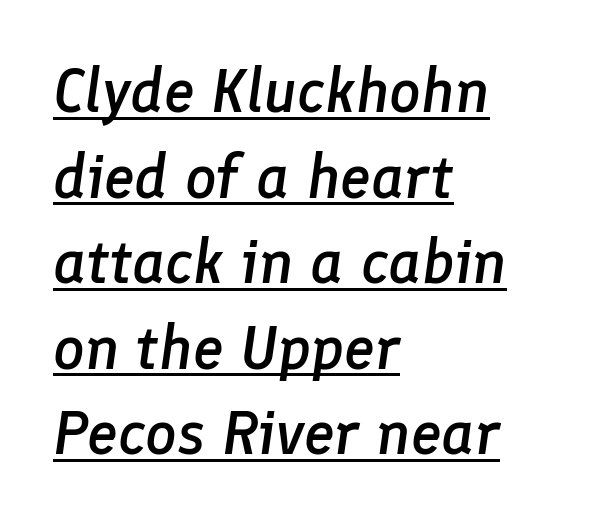
Vertical spacing — default. The lettering tilts uniformly, giving the passage an italic look. Is this a fixed-width face? No — the glyphs have proportional, varying widths. A semibold gives these letters moderate extra thickness, short of bold. Caption: lettering with a line underneath. Which margin do the lines hug? The left one — the right edge is uneven.
